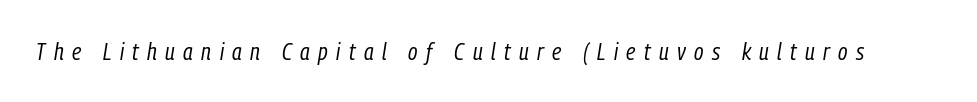
{"italic": "yes", "lean": "right", "slant_degrees": 9, "bold": "no", "underline": "no", "letter_spacing": "wide", "letter_spacing_em": 0.35, "glyph_px": 24}
